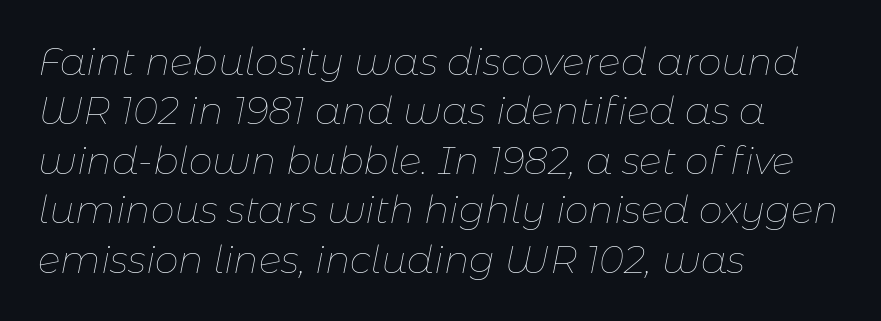
The rendering anchors every line to the left-hand side. Each letter keeps its own natural width here, so spacing adapts to shape. The vertical gap from one line to the next is medium. Quick note: underline off.
